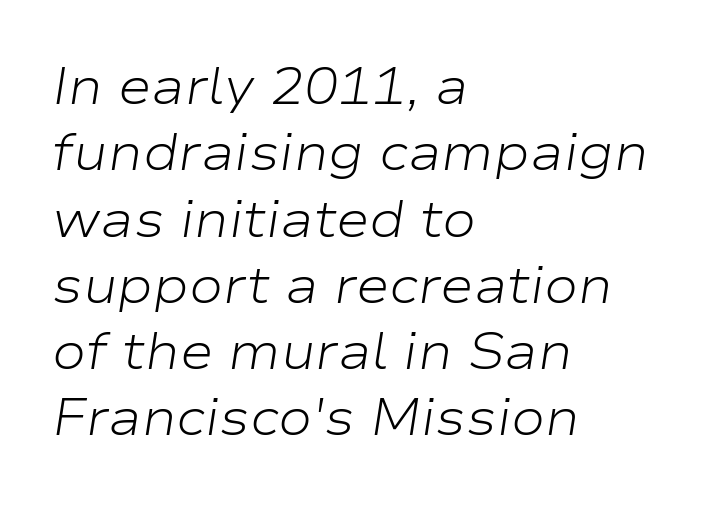
Q: Is the text bold? A: No.
Q: Is the text italic (slanted)? A: Yes, it leans right by about 9 degrees.
Q: Is the text underlined? A: No.
Q: How is the paragraph aligned? A: Left-aligned.
Q: Is the spacing between letters normal or unusually wide? A: Normal.
Q: Is the spacing between lines tight, normal or loose? A: Normal.
Q: Width (condensed, normal, or wide)? A: Wide.
Q: Stroke contrast? A: Low.
Q: x-height? A: Medium.
Q: Monospaced? A: No.
